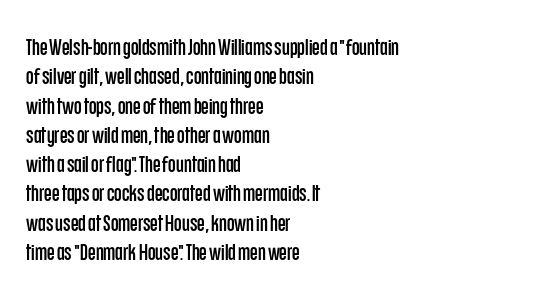
{"italic": "no", "underline": "no", "align": "left", "line_spacing": "normal", "line_spacing_ratio": 1.33, "letter_spacing": "normal", "letter_spacing_em": 0.0, "glyph_px": 22}
